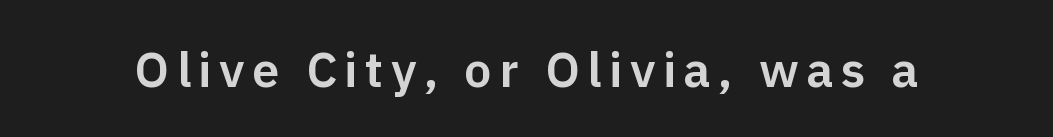
The image shows 49 px sans-serif type, upright; set not underlined; low stroke contrast and a medium x-height.
